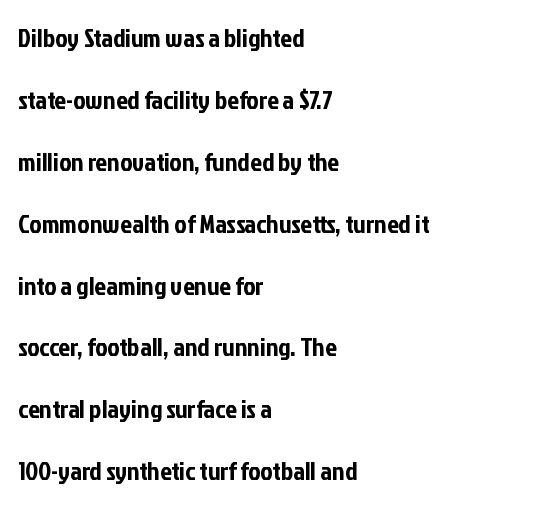
Caption: multi-line text, flush left, ragged right. Vertical strokes here are truly vertical. The space directly below the letters is spotless. Rows of type keep a wide berth in the vertical direction. Tracking here is standard; glyphs follow each other at the usual distance.
